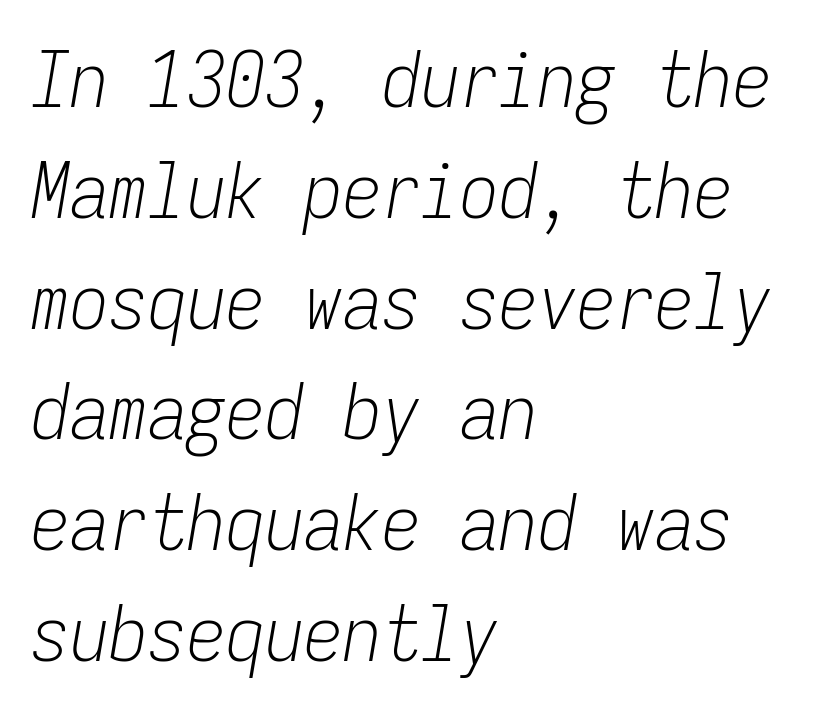
{"italic": "yes", "lean": "right", "slant_degrees": 9, "bold": "no", "weight": "light", "width": "condensed", "stroke_contrast": "low", "x_height": "medium", "monospaced": "yes", "underline": "no", "align": "left", "line_spacing": "normal", "line_spacing_ratio": 1.42, "letter_spacing": "normal", "letter_spacing_em": 0.0, "glyph_px": 78}
